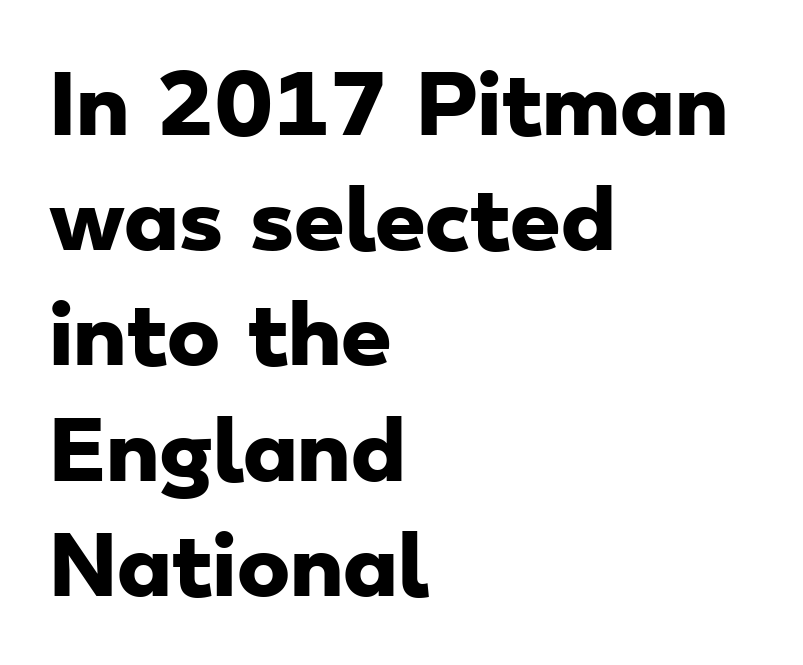
{"serif": "no", "bold": "yes", "weight": "heavy", "width": "wide", "stroke_contrast": "low", "x_height": "small", "monospaced": "no", "underline": "no", "align": "left", "line_spacing": "normal", "line_spacing_ratio": 1.44, "letter_spacing": "normal", "letter_spacing_em": 0.0, "glyph_px": 80}
